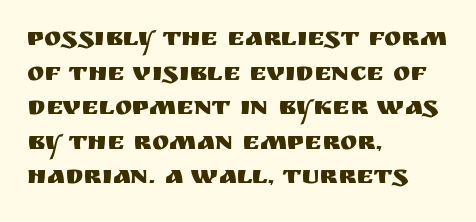
Q: Is the text italic (slanted)? A: No, it is upright.
Q: Is the text underlined? A: No.
Q: How is the paragraph aligned? A: Left-aligned.
Q: Is the spacing between letters normal or unusually wide? A: Normal.
Q: Is the spacing between lines tight, normal or loose? A: Normal.
